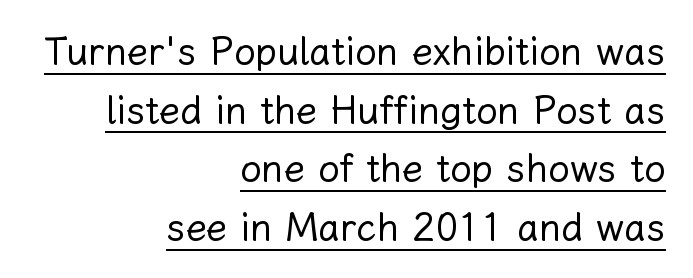
{"italic": "no", "bold": "no", "weight": "regular", "width": "normal", "stroke_contrast": "low", "x_height": "medium", "monospaced": "no", "underline": "yes", "align": "right", "line_spacing": "normal", "line_spacing_ratio": 1.54, "letter_spacing": "normal", "letter_spacing_em": 0.0, "glyph_px": 38}
